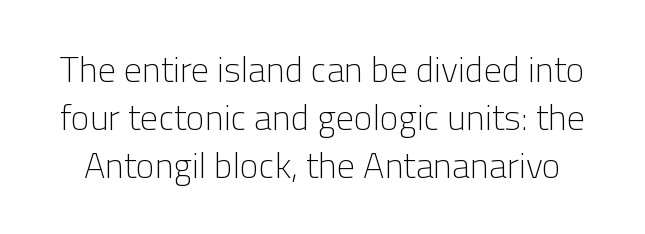
Q: Is the text bold? A: No.
Q: Is the text italic (slanted)? A: No, it is upright.
Q: Is the typeface a serif or a sans-serif typeface? A: Sans-serif.
Q: Is the text underlined? A: No.
Q: Is the spacing between letters normal or unusually wide? A: Normal.
Q: Is the spacing between lines tight, normal or loose? A: Normal.
Q: Width (condensed, normal, or wide)? A: Normal.
Q: Stroke contrast? A: Low.
Q: x-height? A: Medium.
Q: Monospaced? A: No.
